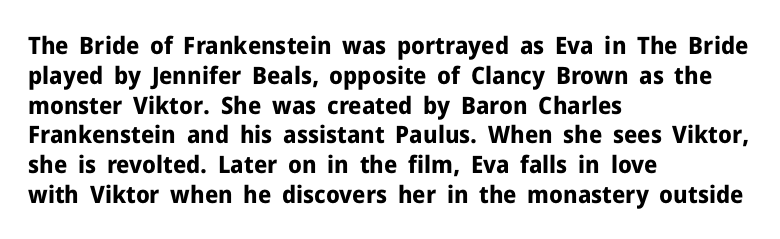
The image shows 24 px bold type, upright; set left-aligned, line spacing 1.24x, normal letter spacing, not underlined.
